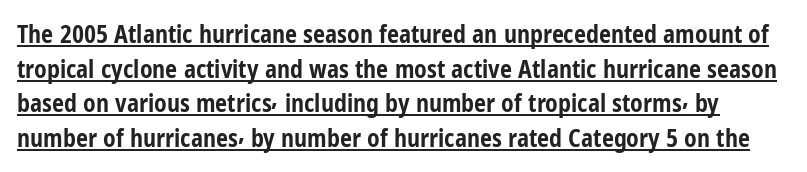
{"italic": "no", "bold": "yes", "underline": "yes", "line_spacing": "normal", "line_spacing_ratio": 1.44, "letter_spacing": "normal", "letter_spacing_em": 0.0, "glyph_px": 24}
